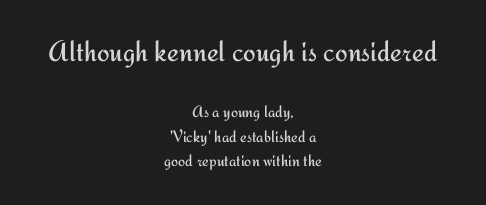
The image shows 30 px regular-weight sans-serif type, upright; set centered, normal line spacing (1.46x), normal letter spacing, not underlined; the first (top) block is 1.76x larger; medium stroke contrast and a small x-height.
